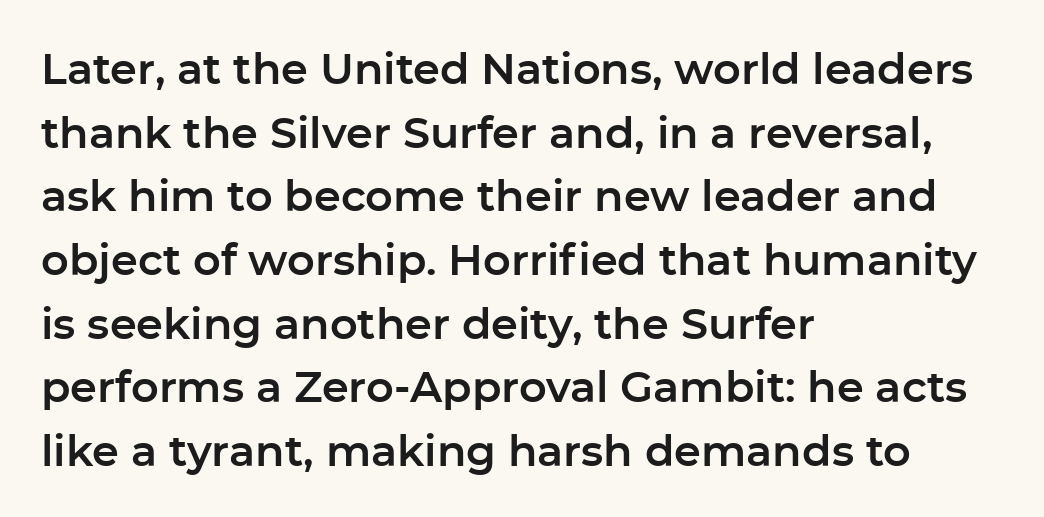
{"serif": "no", "italic": "no", "width": "normal", "stroke_contrast": "low", "x_height": "medium", "monospaced": "no", "underline": "no", "align": "left", "line_spacing": "normal", "line_spacing_ratio": 1.48, "letter_spacing": "normal", "letter_spacing_em": 0.0, "glyph_px": 43}
